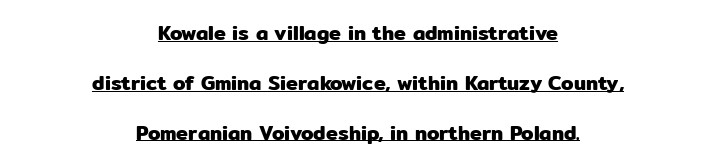
Horizontal alignment here is central, giving a formal, balanced look. Every character sits straight up, as roman type does. A typesetter would call this zero additional tracking. The lettering is marked with a stroke running underneath it.
